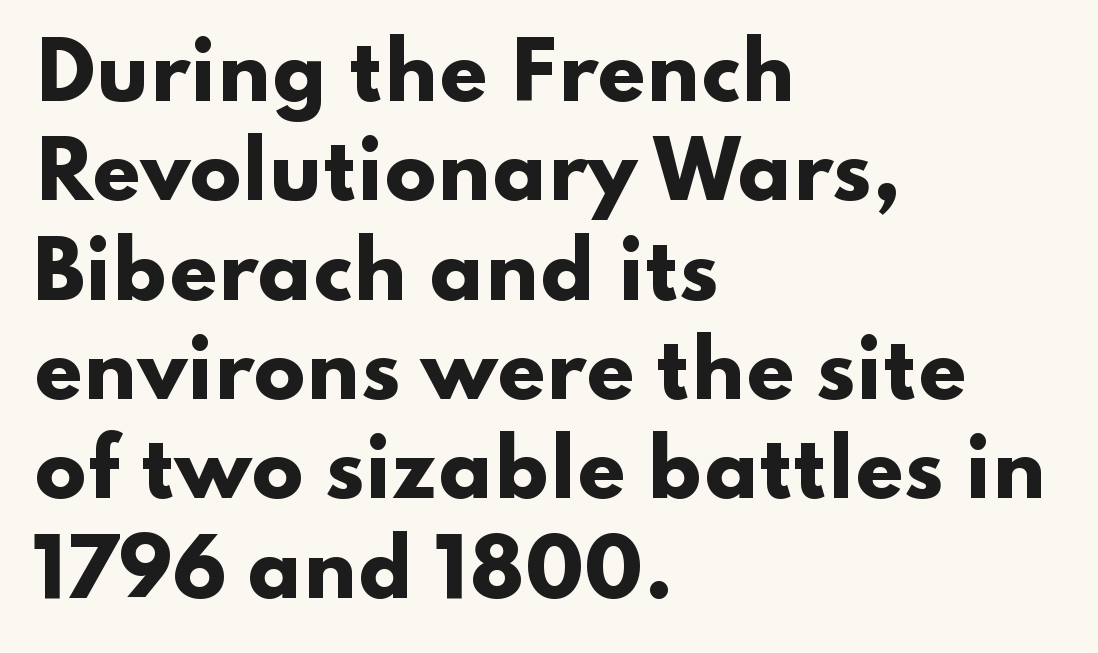
The image shows 77 px heavy, wide sans-serif type, upright; set left-aligned, normal line spacing (1.29x), normal letter spacing, not underlined; low stroke contrast and a small x-height.
